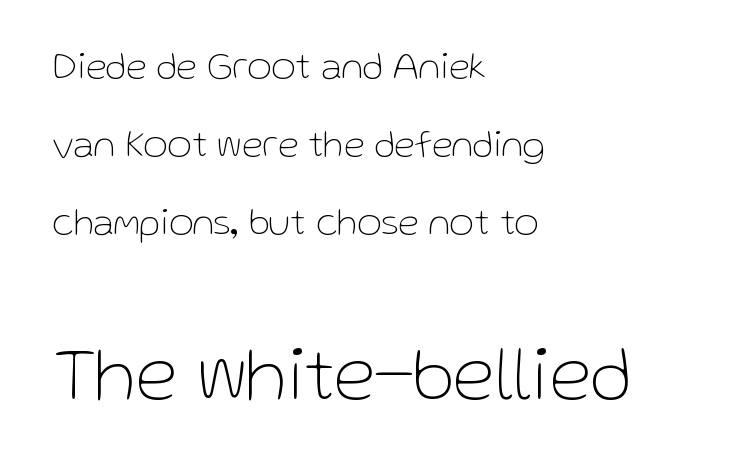
{"serif": "no", "italic": "no", "bold": "no", "weight": "thin", "width": "normal", "stroke_contrast": "low", "x_height": "medium", "monospaced": "no", "underline": "no", "align": "left", "line_spacing": "loose", "line_spacing_ratio": 2.05, "letter_spacing": "normal", "letter_spacing_em": 0.0, "larger_block": "second", "size_ratio": 2.03, "glyph_px": 77}
